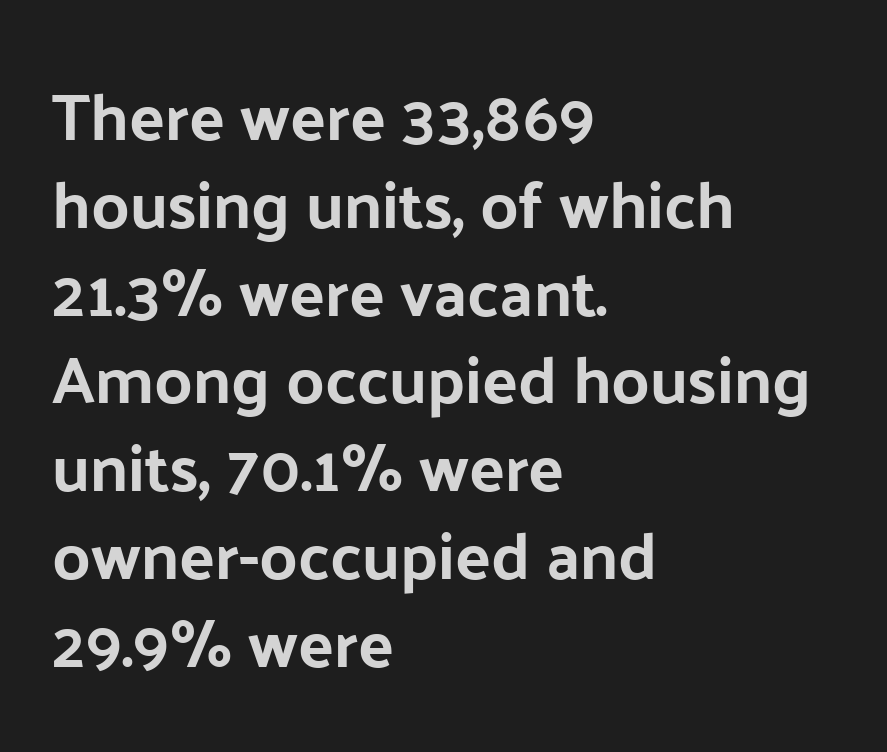
{"serif": "no", "italic": "no", "bold": "yes", "weight": "bold", "width": "normal", "stroke_contrast": "low", "x_height": "medium", "monospaced": "no", "underline": "no", "align": "left", "line_spacing": "normal", "line_spacing_ratio": 1.33, "letter_spacing": "normal", "letter_spacing_em": 0.0, "glyph_px": 66}
